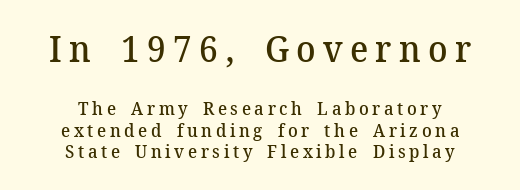
The image shows 36 px semibold serif type, upright; set centered, line spacing 1.18x, unusually wide letter spacing (+0.2 em), not underlined; the first (top) block is 2.0x larger; medium stroke contrast and a medium x-height.
